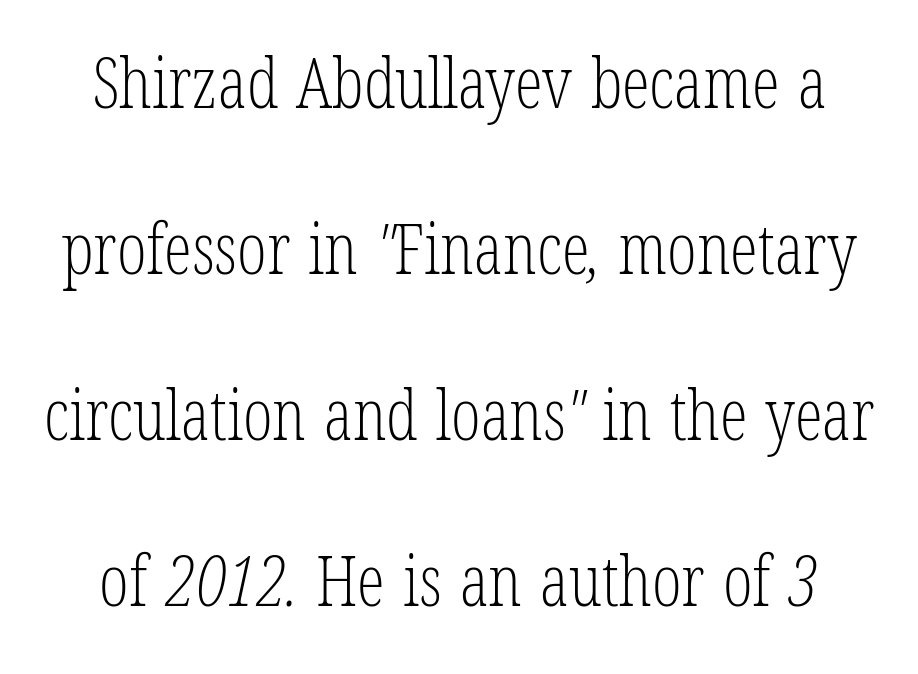
{"serif": "yes", "bold": "no", "weight": "light", "width": "condensed", "stroke_contrast": "low", "x_height": "medium", "monospaced": "no", "underline": "no", "line_spacing": "loose", "line_spacing_ratio": 2.37, "letter_spacing": "normal", "letter_spacing_em": 0.0, "glyph_px": 70}
